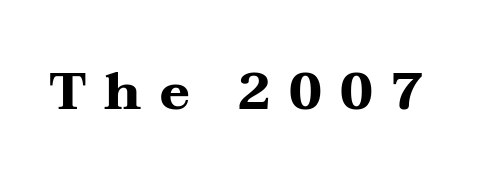
{"serif": "yes", "italic": "no", "bold": "yes", "weight": "heavy", "width": "wide", "stroke_contrast": "medium", "x_height": "medium", "monospaced": "no", "underline": "no", "letter_spacing": "wide", "letter_spacing_em": 0.35, "glyph_px": 51}
